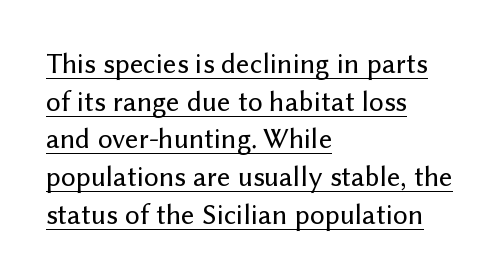
The image shows 29 px sans-serif type, upright; set left-aligned, normal line spacing (1.3x), normal letter spacing, underlined; low stroke contrast and a medium x-height.
